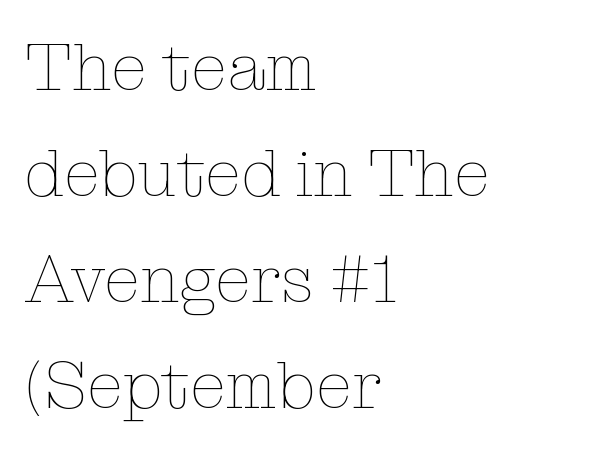
No extra ink here — the face is not bold. Short and long lines alike share a common starting point at left. Designer's note — italics off, roman on. Spacing between characters is what you'd get straight out of the box. The specimen omits any rule beneath the text block's lines. Think of a printed novel: that variable character pitch is what you see here.
